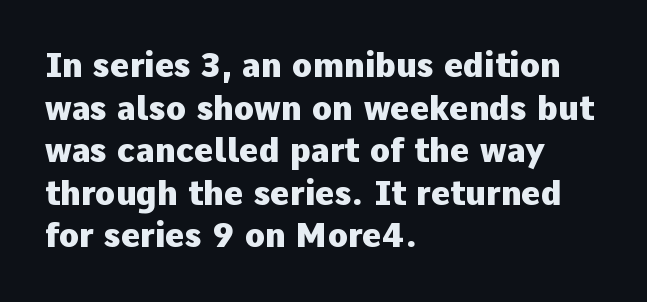
The image shows 33 px heavy sans-serif type, upright; set left-aligned, normal line spacing (1.29x), normal letter spacing, not underlined; low stroke contrast and a medium x-height.
